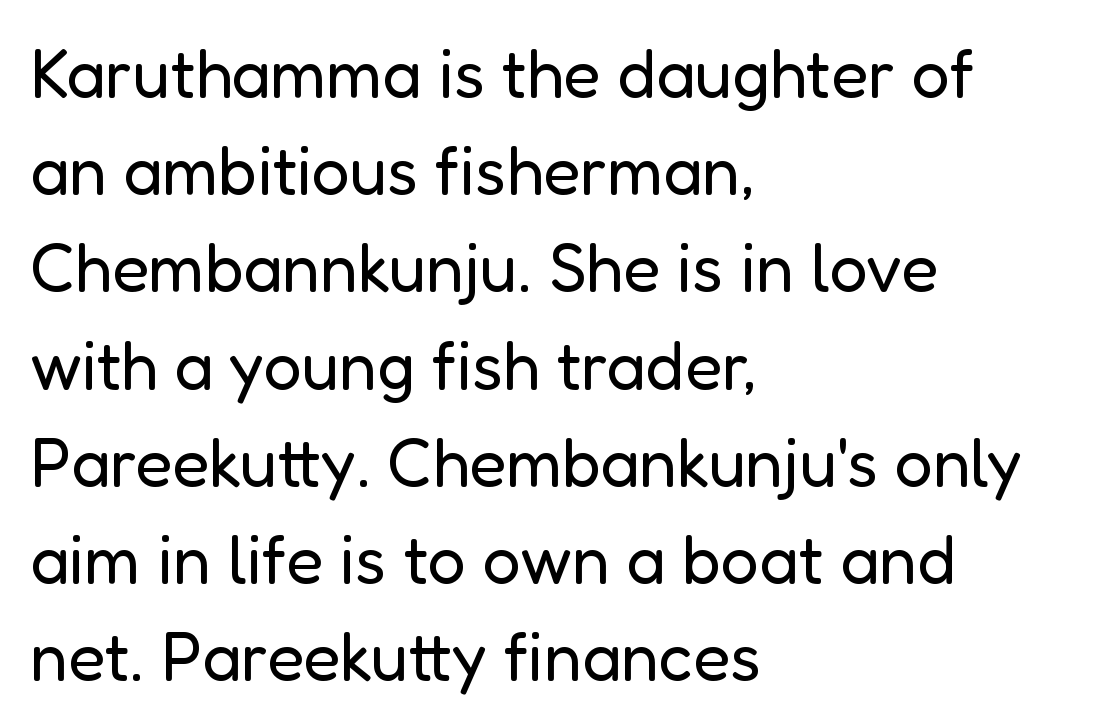
{"serif": "no", "italic": "no", "bold": "no", "weight": "regular", "width": "normal", "stroke_contrast": "low", "x_height": "medium", "monospaced": "no", "underline": "no", "align": "left", "line_spacing": "normal", "line_spacing_ratio": 1.43, "letter_spacing": "normal", "letter_spacing_em": 0.0, "glyph_px": 68}
